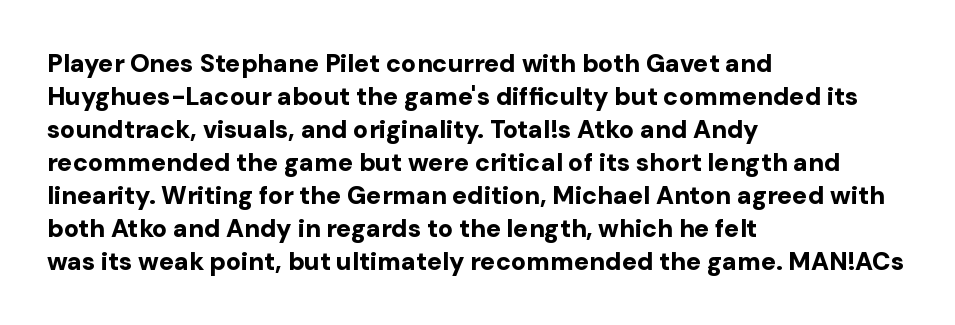
Q: Is the text bold? A: Yes.
Q: Is the text italic (slanted)? A: No, it is upright.
Q: Is the text underlined? A: No.
Q: How is the paragraph aligned? A: Left-aligned.
Q: Is the spacing between letters normal or unusually wide? A: Normal.
Q: Is the spacing between lines tight, normal or loose? A: Normal.
